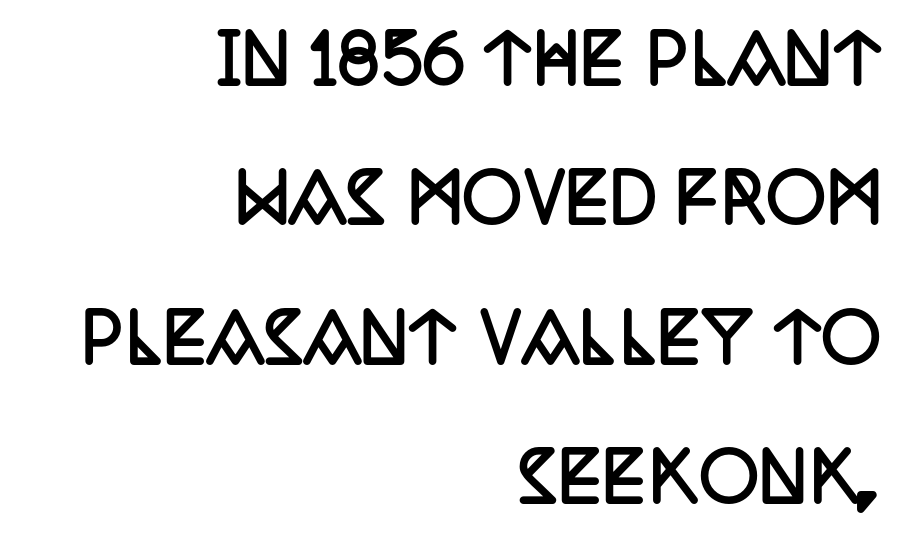
{"serif": "yes", "italic": "no", "bold": "yes", "weight": "semibold", "width": "condensed", "stroke_contrast": "low", "x_height": "large", "monospaced": "no", "underline": "no", "align": "right", "line_spacing": "loose", "line_spacing_ratio": 2.11, "letter_spacing": "normal", "letter_spacing_em": 0.0, "glyph_px": 66}
